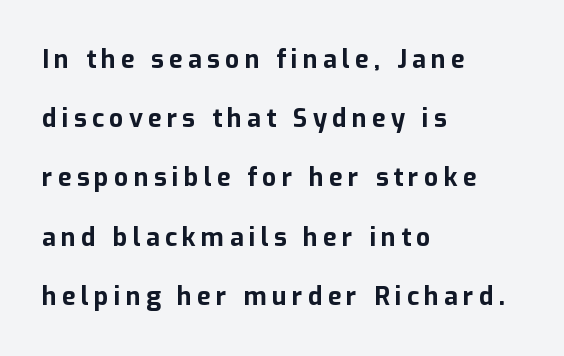
{"italic": "no", "bold": "yes", "underline": "no", "align": "left", "line_spacing": "loose", "line_spacing_ratio": 2.37, "letter_spacing": "wide", "letter_spacing_em": 0.21, "glyph_px": 25}
